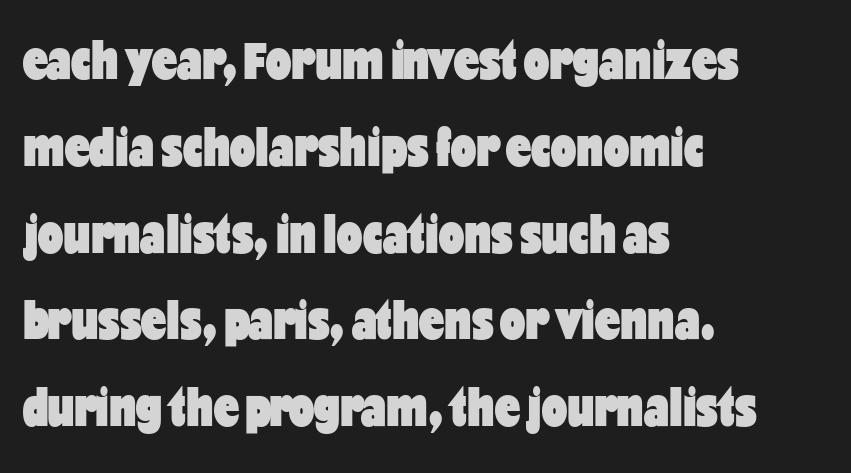
The image shows 56 px heavy, condensed sans-serif type, upright; set left-aligned, normal line spacing (1.55x), normal letter spacing, not underlined; low stroke contrast and a medium x-height.
